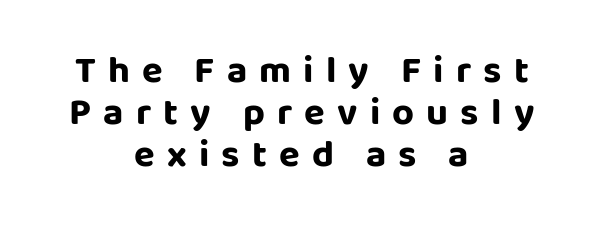
The image shows 38 px bold sans-serif type, upright; set centered, tight line spacing (1.11x), unusually wide letter spacing (+0.32 em), not underlined; low stroke contrast and a large x-height.
